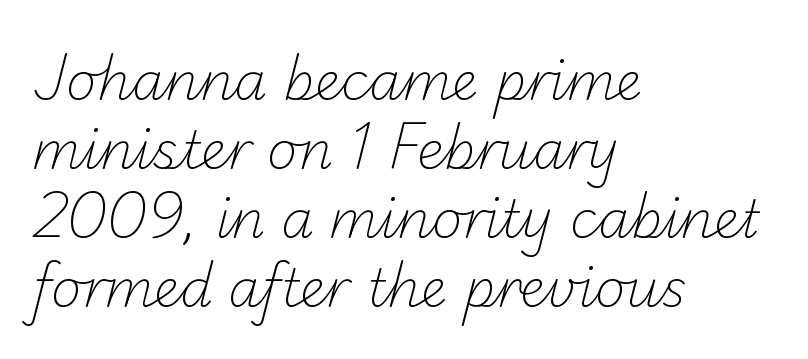
{"serif": "no", "bold": "no", "weight": "light", "width": "normal", "stroke_contrast": "low", "x_height": "small", "monospaced": "no", "underline": "no", "align": "left", "line_spacing": "normal", "line_spacing_ratio": 1.33, "letter_spacing": "normal", "letter_spacing_em": 0.0, "glyph_px": 52}
